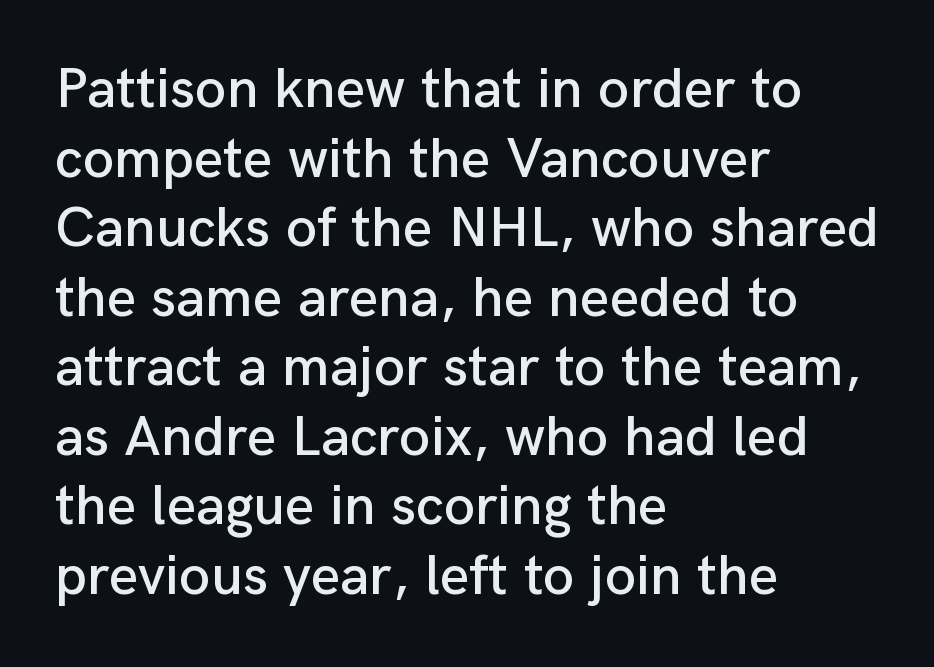
Q: Is the text italic (slanted)? A: No, it is upright.
Q: Is the typeface a serif or a sans-serif typeface? A: Sans-serif.
Q: Is the text underlined? A: No.
Q: How is the paragraph aligned? A: Left-aligned.
Q: Is the spacing between letters normal or unusually wide? A: Normal.
Q: Width (condensed, normal, or wide)? A: Normal.
Q: Stroke contrast? A: Low.
Q: x-height? A: Medium.
Q: Monospaced? A: No.
